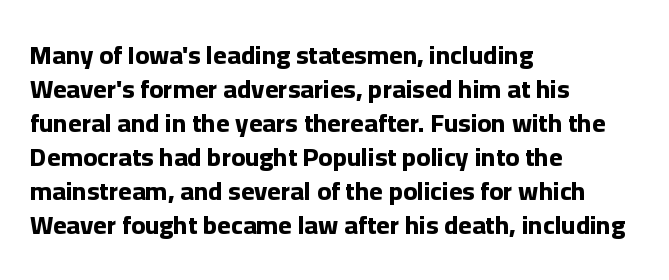
Q: Is the text bold? A: Yes.
Q: Is the text italic (slanted)? A: No, it is upright.
Q: Is the text underlined? A: No.
Q: How is the paragraph aligned? A: Left-aligned.
Q: Is the spacing between letters normal or unusually wide? A: Normal.
Q: Is the spacing between lines tight, normal or loose? A: Normal.
